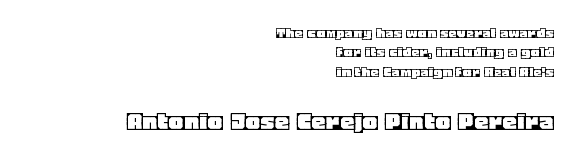
The later block is typeset at a bigger size than the earlier block. Is this a fixed-width face? No — the glyphs have proportional, varying widths. Designer's note — italics off, roman on. Leading: reduced. The compositor pushed each line to the right boundary.
